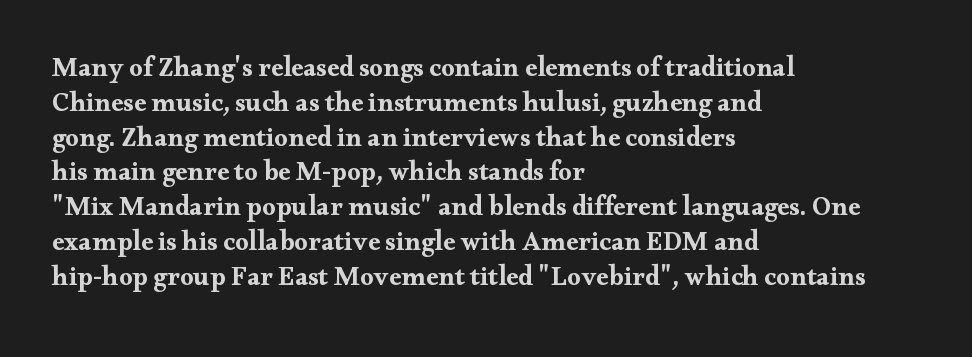
The words here are not underlined. Style check: upright. Typesetter's note: full bold, strokes at maximum text heaviness. Left-aligned paragraph, ragged on the right. One glance says typical: line gaps are just what's usual. Look at the tracking — it's just the regular setting, nothing added.
